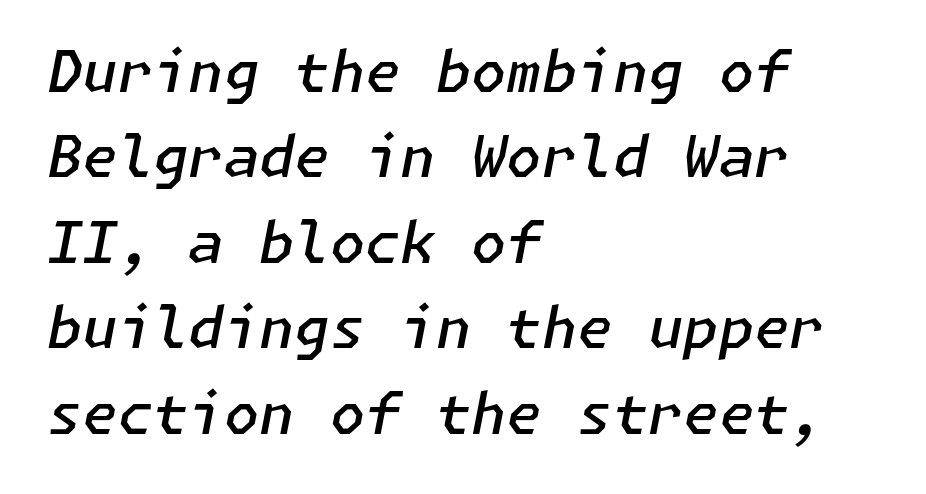
The image shows 57 px semibold type, italic (leaning right); set left-aligned, normal line spacing (1.5x), normal letter spacing, not underlined; low stroke contrast and a medium x-height.
